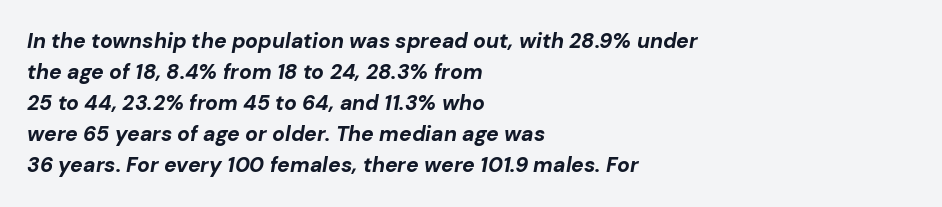
{"italic": "yes", "lean": "right", "slant_degrees": 10, "bold": "yes", "underline": "no", "align": "left", "line_spacing": "normal", "line_spacing_ratio": 1.48, "letter_spacing": "normal", "letter_spacing_em": 0.0, "glyph_px": 21}
